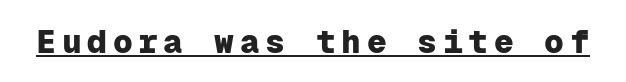
You can see a thin bar hugging the bottom of the glyphs. Every character here occupies the same horizontal width, giving the sample a typewriter-like rhythm. Nothing sits at the stroke ends, so this counts as sans-serif. Each glyph is drawn with heavy, bold strokes.
